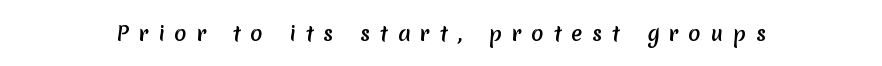
The image shows 20 px bold type; set unusually wide letter spacing (+0.5 em), not underlined.
